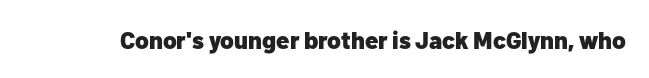
{"italic": "no", "bold": "yes", "underline": "no", "letter_spacing": "normal", "letter_spacing_em": 0.0, "glyph_px": 24}
